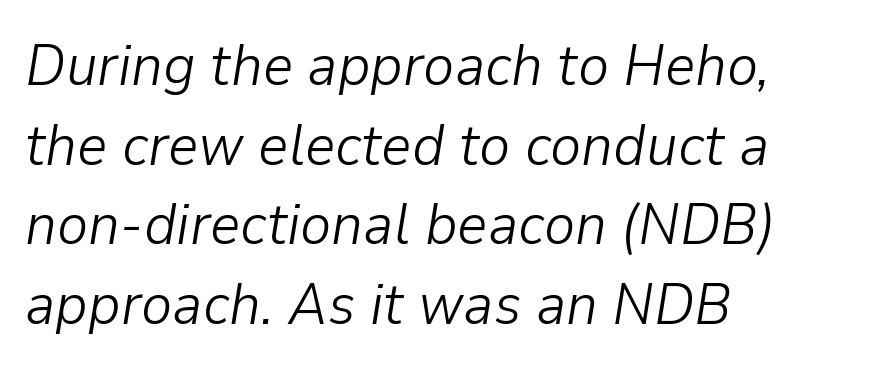
Caption: face not bold, strokes unweighted. Visually the block forms a straight wall on the left and a jagged coastline on the right. Successive baselines arrive at the customary interval. Rendered with sloped, italic letterforms. The letters advance in unequal steps, a hallmark of proportional type. Tracking value appears to be zero — textbook default spacing.
